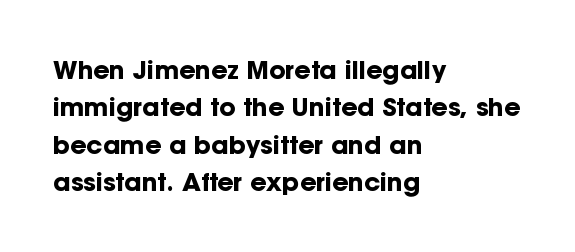
Baseline-to-baseline distance is the conventional proportion of letter height. The typesetter chose a ragged-right arrangement here. The zone under the glyphs is completely vacant. Typesetter's note: full bold, strokes at maximum text heaviness. In terms of posture, this sample is upright. The horizontal fit of the characters is conventional and even.
